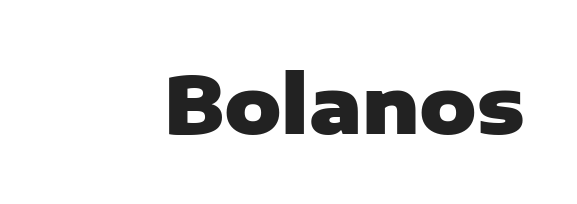
The image shows 79 px heavy sans-serif type, upright; set normal letter spacing, not underlined; low stroke contrast and a medium x-height.
